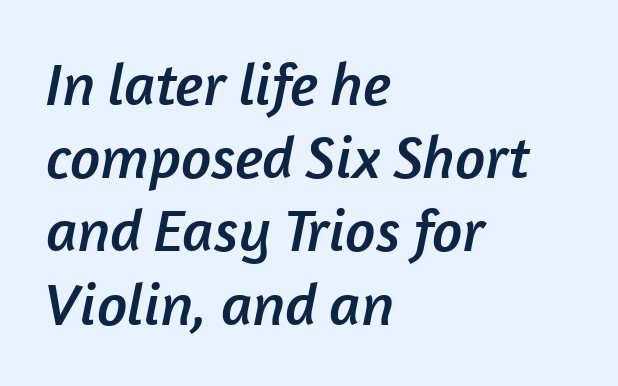
{"serif": "no", "width": "normal", "stroke_contrast": "low", "x_height": "medium", "monospaced": "no", "underline": "no", "align": "left", "line_spacing_ratio": 1.22, "letter_spacing": "normal", "letter_spacing_em": 0.0, "glyph_px": 60}
